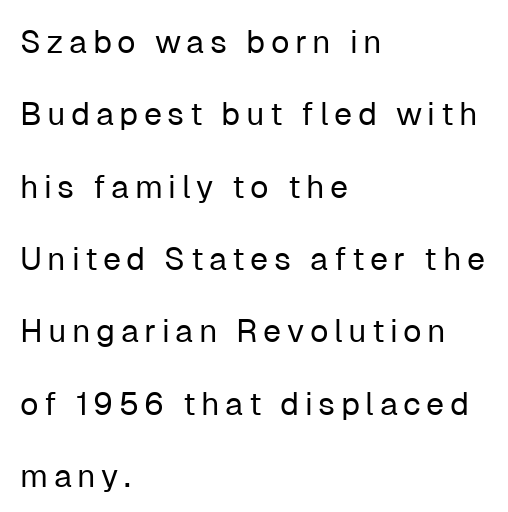
The image shows 32 px regular-weight sans-serif type, upright; set left-aligned, loose line spacing (2.26x), not underlined; low stroke contrast and a medium x-height.
